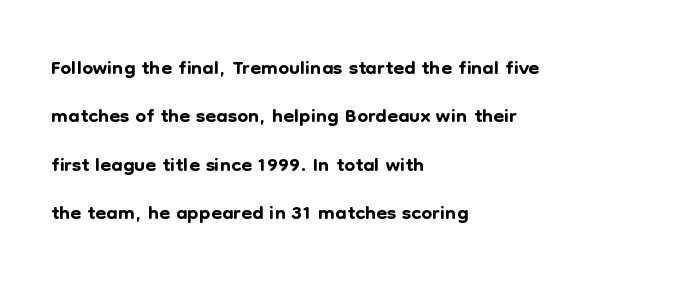
Is there much room between lines? A standard amount, neither cramped nor airy. Style check: upright. The letterforms sit shoulder to shoulder at normal distance. Horizontally, the lines are justified to the leading edge only. Nothing sits at the stroke ends, so this counts as sans-serif.
